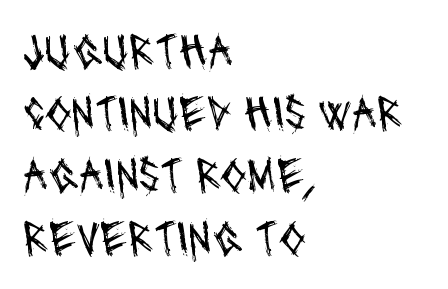
Q: Is the text bold? A: No.
Q: Is the typeface a serif or a sans-serif typeface? A: Sans-serif.
Q: Is the text underlined? A: No.
Q: How is the paragraph aligned? A: Left-aligned.
Q: Is the spacing between letters normal or unusually wide? A: Normal.
Q: Is the spacing between lines tight, normal or loose? A: Normal.
Q: Width (condensed, normal, or wide)? A: Condensed.
Q: Stroke contrast? A: Medium.
Q: x-height? A: Large.
Q: Monospaced? A: No.
